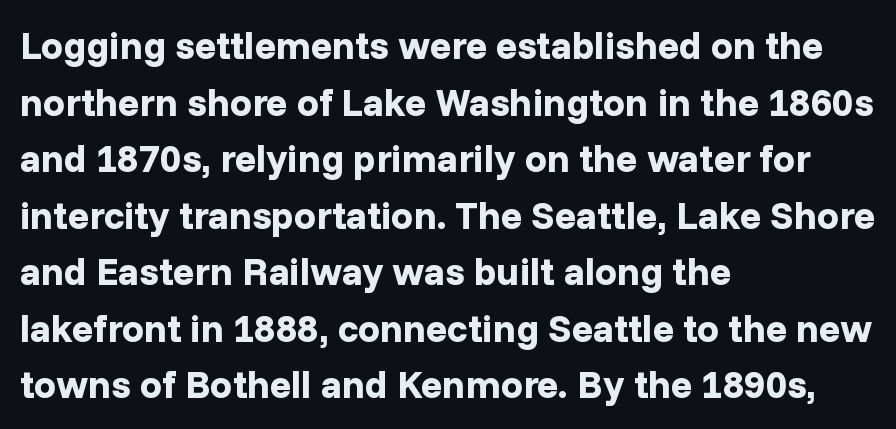
Decoration check: the copy has no underline. Compared with a centered layout, this one pins lines to the left instead. Is there any slant? The stems are plumb. Standard letterfit; no display-style spreading of the glyphs. The lines sit at an ordinary, default distance from one another.
